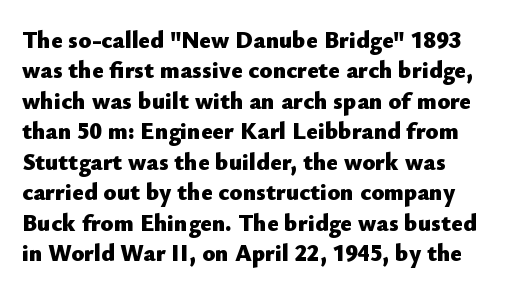
Thick stems and heavy bowls — unmistakably bold. Only glyphs here, with clear space below each row. Nothing unusual about the tracking: characters are spaced as the font intends. Reading down the column, the eye jumps a familiar distance to each next line. Unlike italic type, these characters show no tilt at all.
